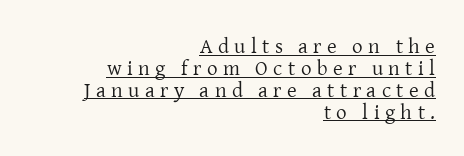
{"italic": "no", "bold": "no", "underline": "yes", "align": "right", "line_spacing": "tight", "line_spacing_ratio": 1.04, "letter_spacing": "wide", "letter_spacing_em": 0.26, "glyph_px": 21}
